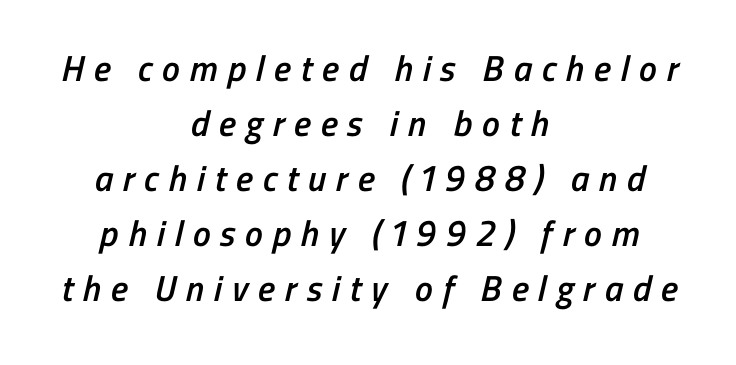
{"serif": "no", "bold": "semi", "weight": "semibold", "width": "condensed", "stroke_contrast": "low", "x_height": "medium", "monospaced": "no", "underline": "no", "align": "center", "line_spacing": "normal", "line_spacing_ratio": 1.53, "letter_spacing": "wide", "letter_spacing_em": 0.27, "glyph_px": 36}
